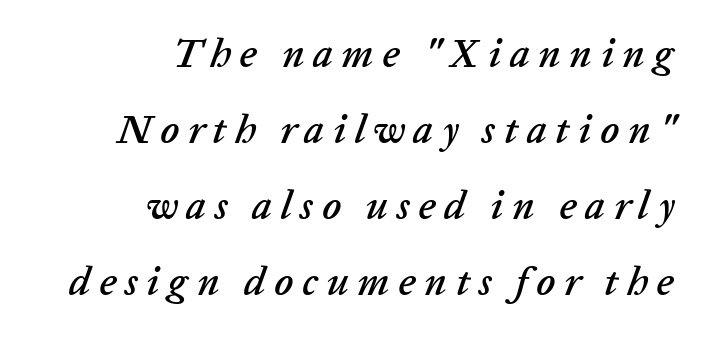
A typesetter would call this heavily tracked-out type. Glance below the letters and you will spot only blank space. A student would call this right alignment; a typographer would say flush right, rag left. A typesetter would call this leading open, well beyond the default. The passage shown leans; its letterforms are oblique. The passage shown is typed in a proportional face where columns would drift.
